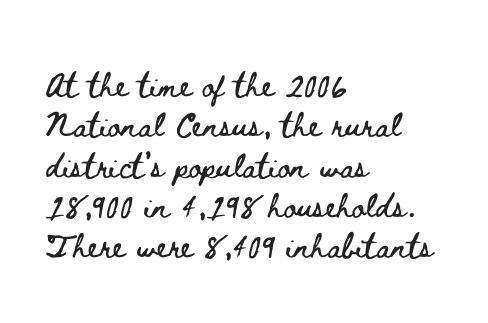
The image shows 31 px wide type; set left-aligned, normal line spacing (1.3x), normal letter spacing, not underlined; low stroke contrast and a small x-height.
